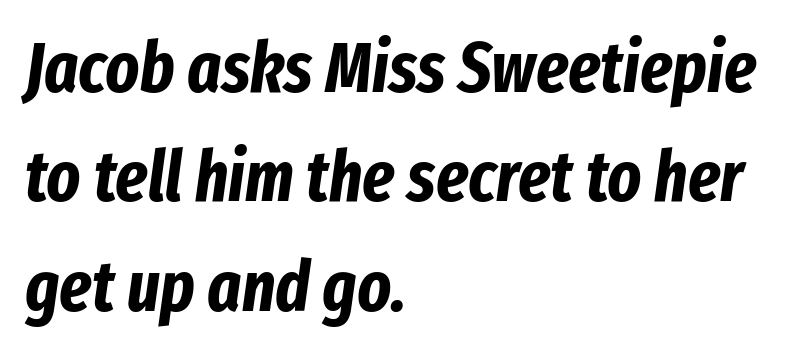
{"italic": "yes", "lean": "right", "slant_degrees": 8, "bold": "yes", "weight": "bold", "width": "condensed", "stroke_contrast": "low", "x_height": "medium", "monospaced": "no", "underline": "no", "align": "left", "line_spacing": "normal", "line_spacing_ratio": 1.54, "letter_spacing": "normal", "letter_spacing_em": 0.0, "glyph_px": 71}
